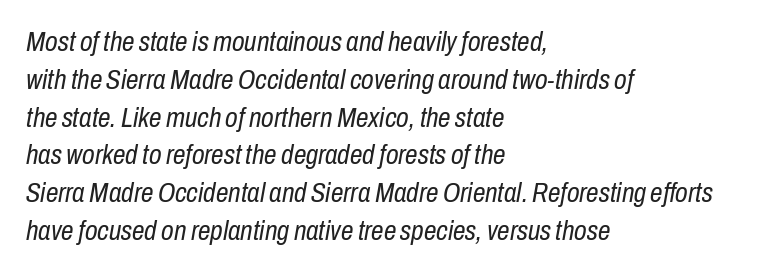
{"italic": "yes", "lean": "right", "slant_degrees": 10, "bold": "no", "weight": "regular", "width": "condensed", "stroke_contrast": "low", "x_height": "medium", "monospaced": "no", "underline": "no", "align": "left", "line_spacing": "normal", "line_spacing_ratio": 1.35, "letter_spacing": "normal", "letter_spacing_em": 0.0, "glyph_px": 28}
